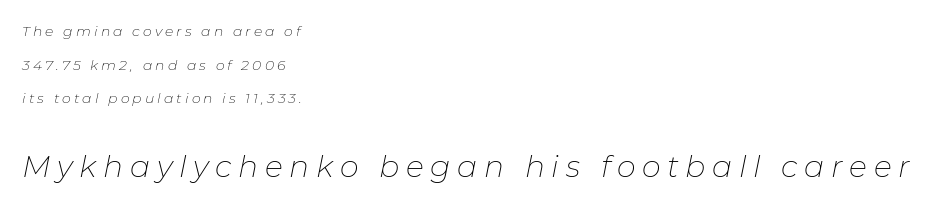
{"italic": "yes", "lean": "right", "slant_degrees": 11, "bold": "no", "weight": "thin", "width": "normal", "stroke_contrast": "low", "x_height": "medium", "monospaced": "no", "underline": "no", "align": "left", "line_spacing": "loose", "line_spacing_ratio": 2.4, "letter_spacing": "wide", "letter_spacing_em": 0.22, "larger_block": "second", "size_ratio": 2.14, "glyph_px": 30}
